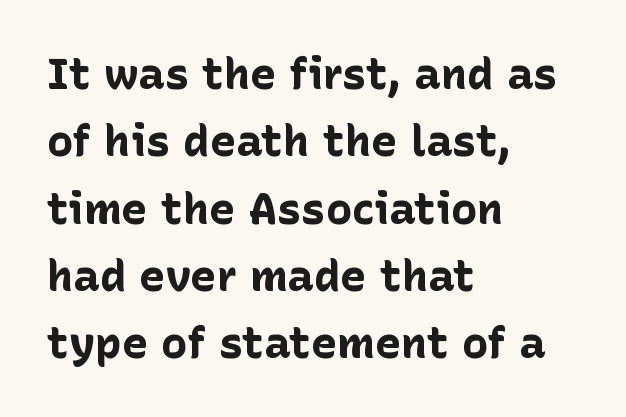
The image shows 44 px bold sans-serif type, upright; set left-aligned, normal line spacing (1.53x), normal letter spacing, not underlined; low stroke contrast and a medium x-height.
